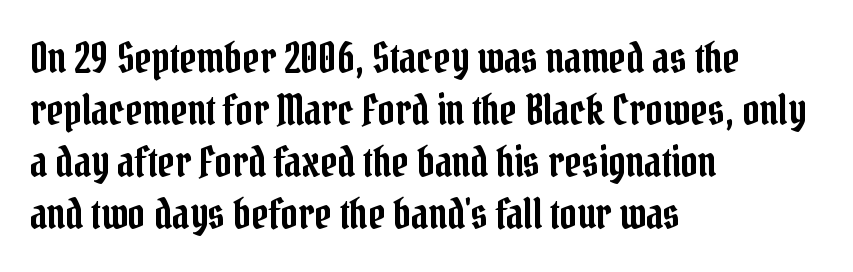
Q: Is the text italic (slanted)? A: No, it is upright.
Q: Is the typeface a serif or a sans-serif typeface? A: Serif.
Q: Is the text underlined? A: No.
Q: How is the paragraph aligned? A: Left-aligned.
Q: Is the spacing between letters normal or unusually wide? A: Normal.
Q: Width (condensed, normal, or wide)? A: Condensed.
Q: Stroke contrast? A: Low.
Q: x-height? A: Medium.
Q: Monospaced? A: No.
